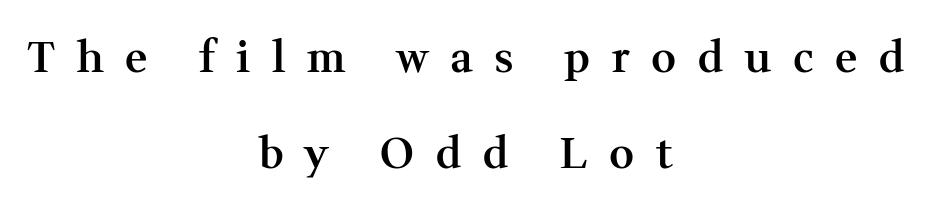
{"serif": "yes", "italic": "no", "bold": "semi", "weight": "semibold", "width": "normal", "stroke_contrast": "medium", "x_height": "medium", "monospaced": "no", "underline": "no", "align": "center", "line_spacing": "loose", "line_spacing_ratio": 2.23, "letter_spacing": "wide", "letter_spacing_em": 0.5, "glyph_px": 43}
